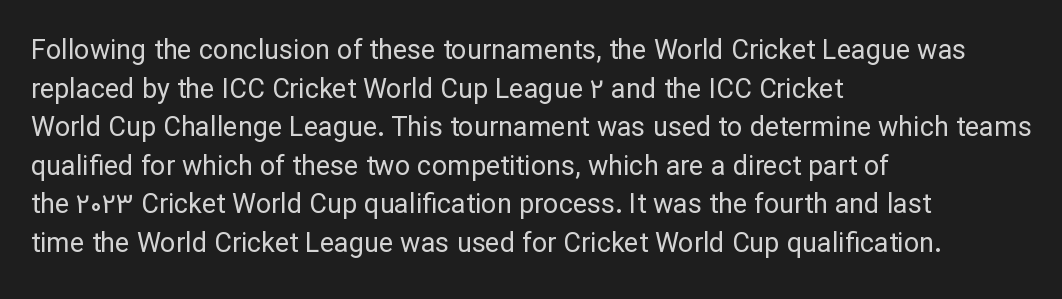
Q: Is the text bold? A: No.
Q: Is the text italic (slanted)? A: No, it is upright.
Q: Is the text underlined? A: No.
Q: How is the paragraph aligned? A: Left-aligned.
Q: Is the spacing between letters normal or unusually wide? A: Normal.
Q: Is the spacing between lines tight, normal or loose? A: Normal.
